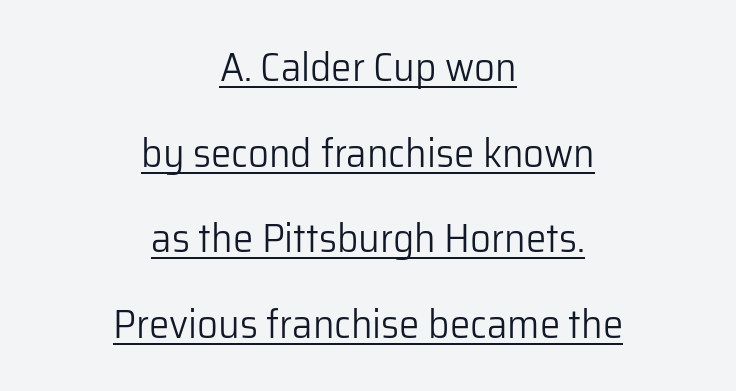
Q: Is the text bold? A: No.
Q: Is the text italic (slanted)? A: No, it is upright.
Q: Is the typeface a serif or a sans-serif typeface? A: Sans-serif.
Q: Is the text underlined? A: Yes.
Q: How is the paragraph aligned? A: Centered.
Q: Is the spacing between letters normal or unusually wide? A: Normal.
Q: Is the spacing between lines tight, normal or loose? A: Loose.
Q: Width (condensed, normal, or wide)? A: Normal.
Q: Stroke contrast? A: Low.
Q: x-height? A: Medium.
Q: Monospaced? A: No.
